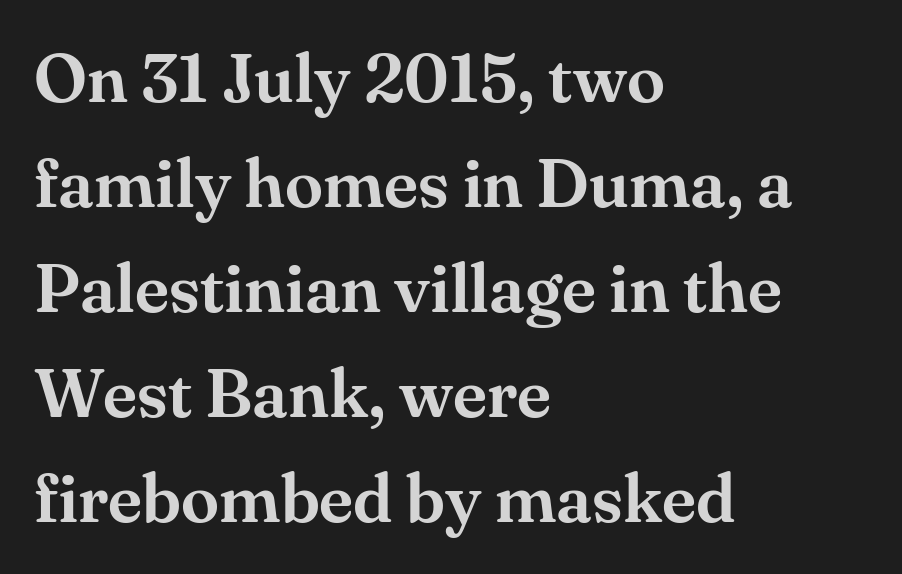
The image shows 69 px serif type, upright; set left-aligned, normal line spacing (1.52x), normal letter spacing, not underlined; medium stroke contrast and a small x-height.
